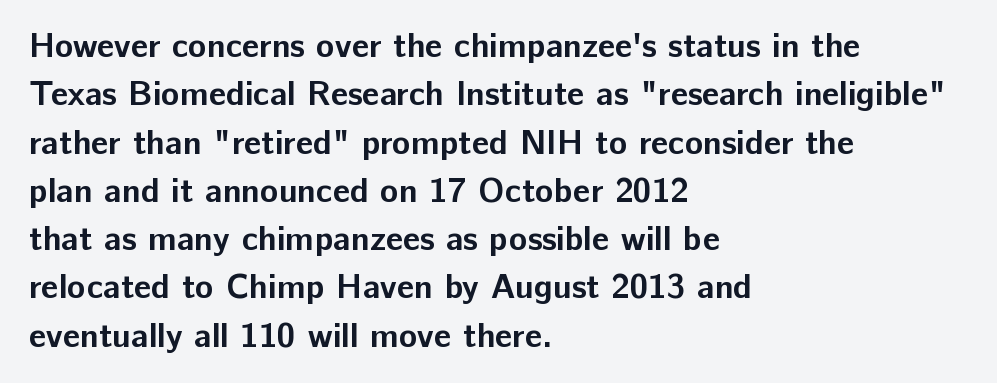
Clear beneath every line of the passage. Notice how descenders clear the ascenders below comfortably — that's standard leading. The letters carry no serifs — their stems end cleanly without finishing strokes. This is heavy type, rendered in bold. Does the copy run flush right? No — it runs flush left.
